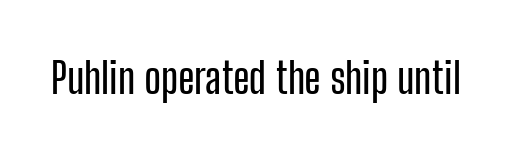
{"serif": "no", "italic": "no", "width": "condensed", "stroke_contrast": "low", "x_height": "medium", "monospaced": "no", "underline": "no", "letter_spacing": "normal", "letter_spacing_em": 0.0, "glyph_px": 43}
